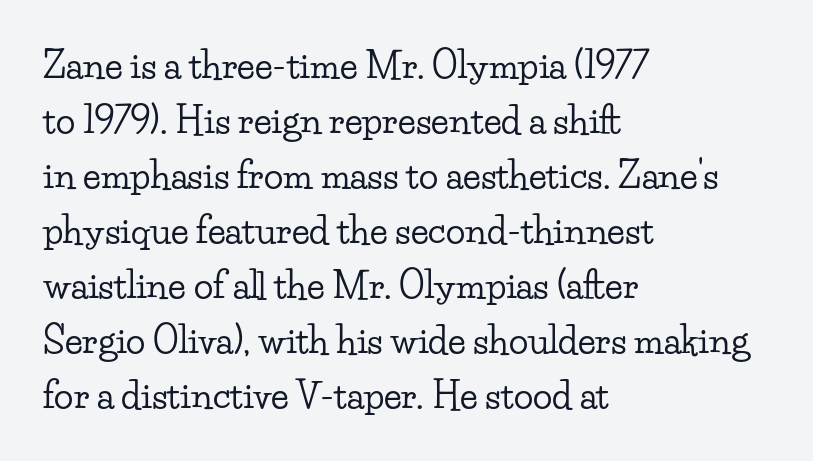
{"serif": "yes", "italic": "no", "width": "wide", "stroke_contrast": "low", "x_height": "small", "monospaced": "no", "underline": "no", "align": "left", "line_spacing": "normal", "line_spacing_ratio": 1.53, "letter_spacing": "normal", "letter_spacing_em": 0.0, "glyph_px": 36}
